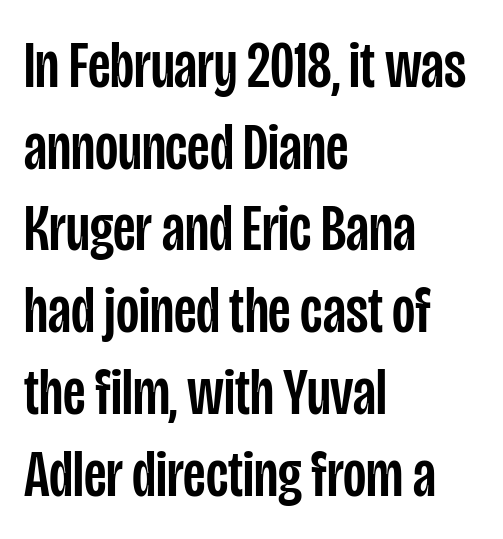
The image shows 67 px condensed sans-serif type, upright; set left-aligned, line spacing 1.22x, normal letter spacing, not underlined; low stroke contrast and a large x-height.
